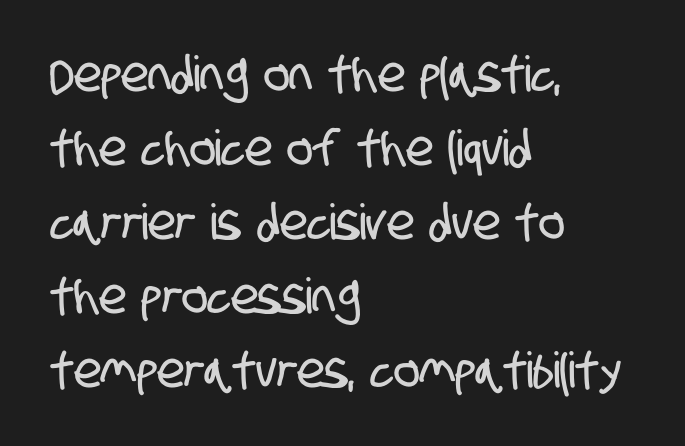
The type is set solid horizontally, with unmodified tracking. The letters advance in unequal steps, a hallmark of proportional type. Rule under the text: the space is simply empty. The passage shown is typeset with a sans-serif family. Compared with a centered layout, this one pins lines to the left instead.
